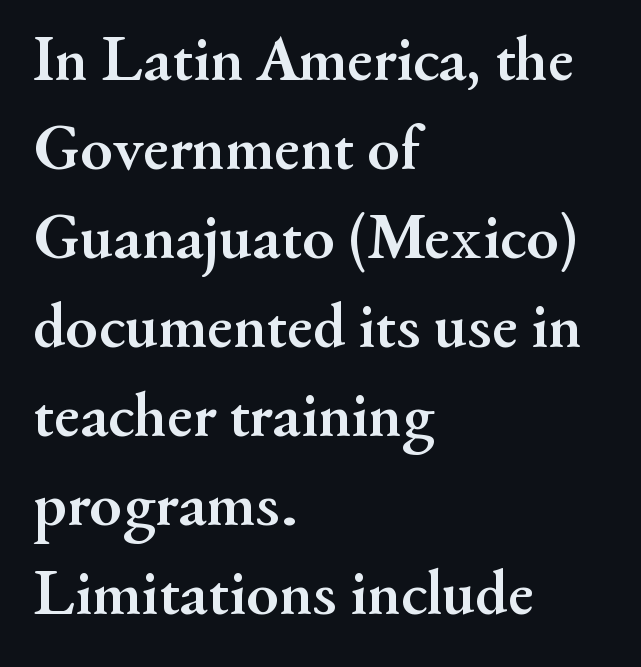
Q: Is the text bold? A: Yes.
Q: Is the text italic (slanted)? A: No, it is upright.
Q: Is the typeface a serif or a sans-serif typeface? A: Serif.
Q: Is the text underlined? A: No.
Q: How is the paragraph aligned? A: Left-aligned.
Q: Is the spacing between letters normal or unusually wide? A: Normal.
Q: Is the spacing between lines tight, normal or loose? A: Normal.
Q: Width (condensed, normal, or wide)? A: Normal.
Q: Stroke contrast? A: Medium.
Q: x-height? A: Small.
Q: Monospaced? A: No.
